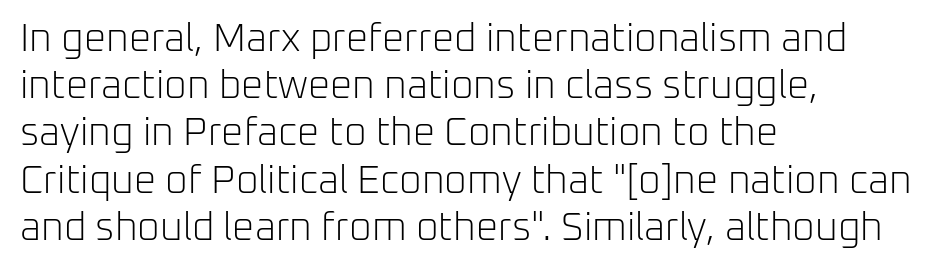
{"serif": "no", "italic": "no", "bold": "no", "weight": "light", "width": "normal", "stroke_contrast": "low", "x_height": "medium", "monospaced": "no", "underline": "no", "align": "left", "line_spacing_ratio": 1.21, "letter_spacing": "normal", "letter_spacing_em": 0.0, "glyph_px": 39}
